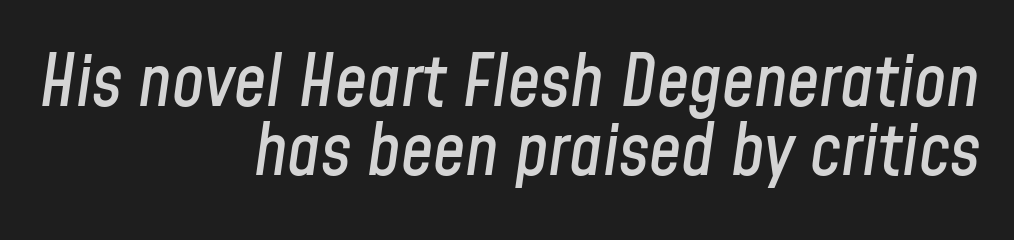
{"italic": "yes", "lean": "right", "slant_degrees": 8, "width": "condensed", "stroke_contrast": "low", "x_height": "medium", "monospaced": "no", "underline": "no", "align": "right", "line_spacing": "tight", "line_spacing_ratio": 0.96, "letter_spacing": "normal", "letter_spacing_em": 0.0, "glyph_px": 72}
